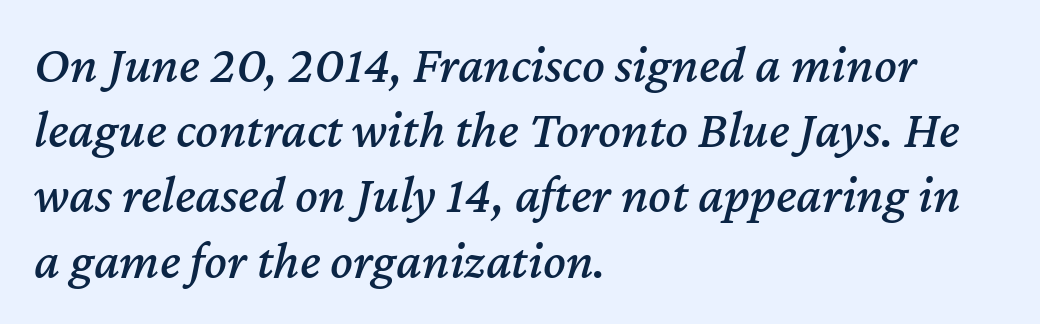
The image shows 53 px text type, italic (leaning right); set left-aligned, line spacing 1.23x, normal letter spacing, not underlined; medium stroke contrast and a medium x-height.
